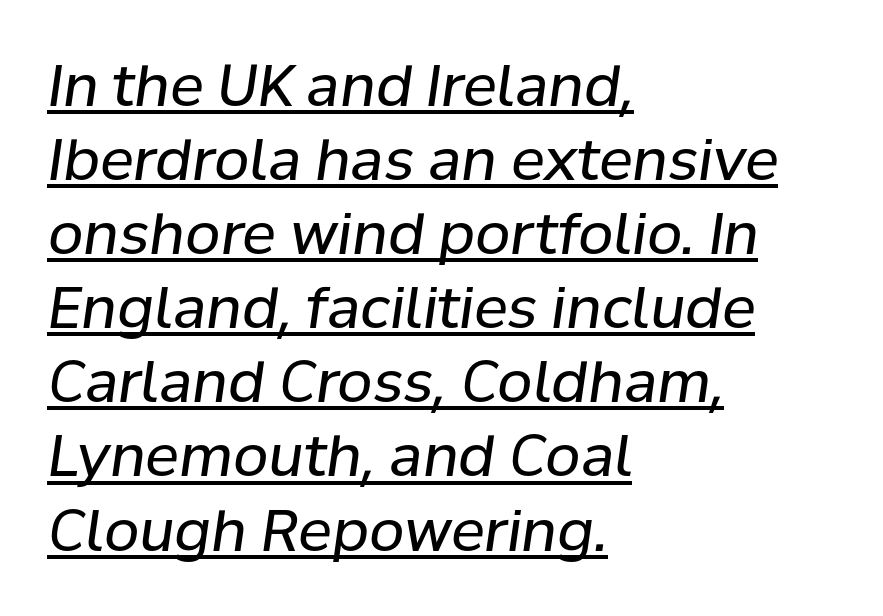
{"italic": "yes", "lean": "right", "slant_degrees": 8, "bold": "no", "weight": "regular", "width": "normal", "stroke_contrast": "low", "x_height": "medium", "monospaced": "no", "underline": "yes", "align": "left", "line_spacing": "normal", "line_spacing_ratio": 1.3, "letter_spacing": "normal", "letter_spacing_em": 0.0, "glyph_px": 57}
